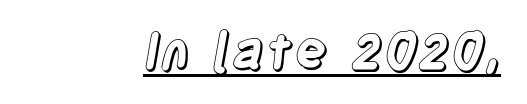
{"width": "condensed", "x_height": "large", "monospaced": "no", "underline": "yes", "letter_spacing": "normal", "letter_spacing_em": 0.0, "glyph_px": 50}
